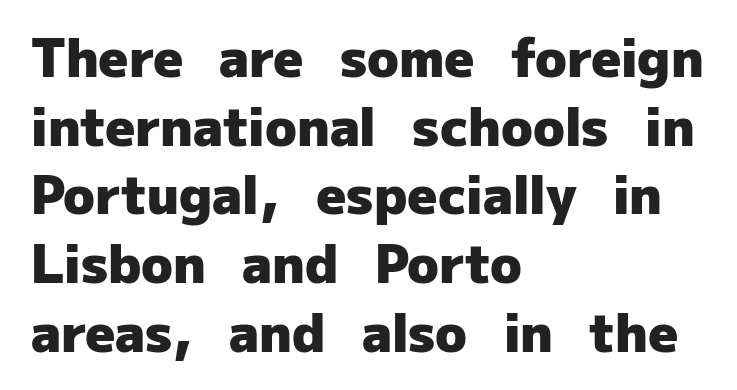
Stroke terminals: plain, sans-serif. The vertical gap from one line to the next is medium. Ordinary non-slanted type is in use. Here the glyphs are tracked normally, forming tight word shapes.
